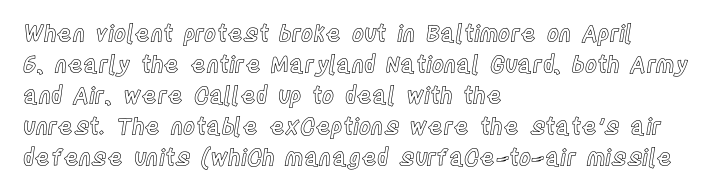
The image shows 23 px text type; set left-aligned, normal line spacing (1.35x), normal letter spacing, not underlined.
